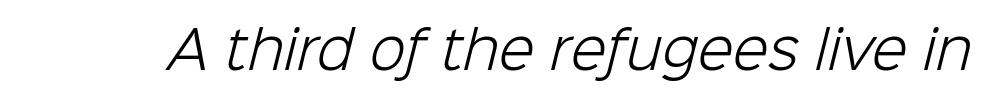
The image shows 52 px light sans-serif type; set normal letter spacing, not underlined; low stroke contrast and a medium x-height.
